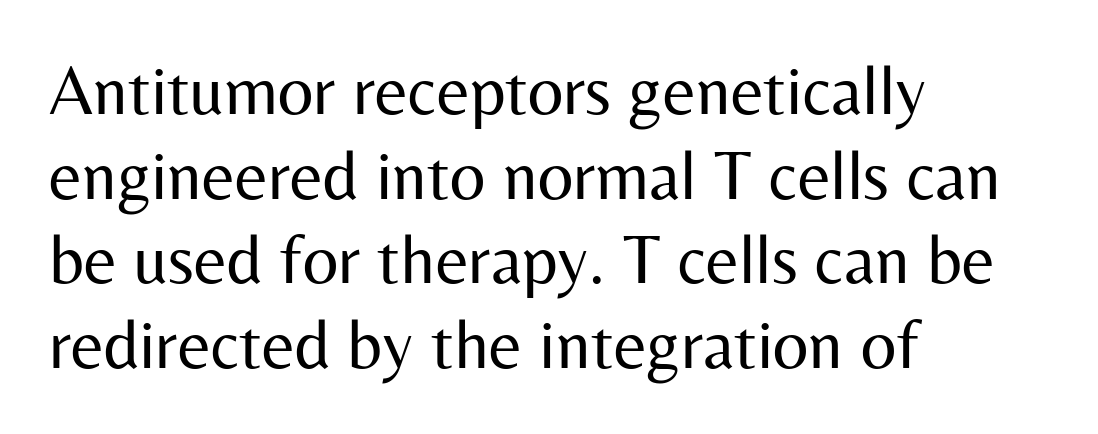
The image shows 70 px regular-weight sans-serif type, upright; set left-aligned, line spacing 1.21x, normal letter spacing, not underlined; medium stroke contrast and a medium x-height.
